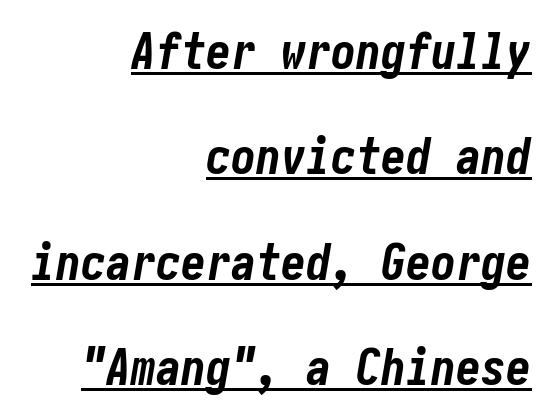
{"italic": "yes", "lean": "right", "slant_degrees": 10, "bold": "yes", "weight": "bold", "width": "condensed", "stroke_contrast": "low", "x_height": "medium", "underline": "yes", "align": "right", "line_spacing": "loose", "line_spacing_ratio": 2.11, "letter_spacing": "normal", "letter_spacing_em": 0.0, "glyph_px": 50}
